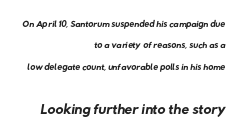
The image shows 22 px text type; set right-aligned, normal line spacing (1.52x), normal letter spacing, not underlined; the second (bottom) block is 1.57x larger.
